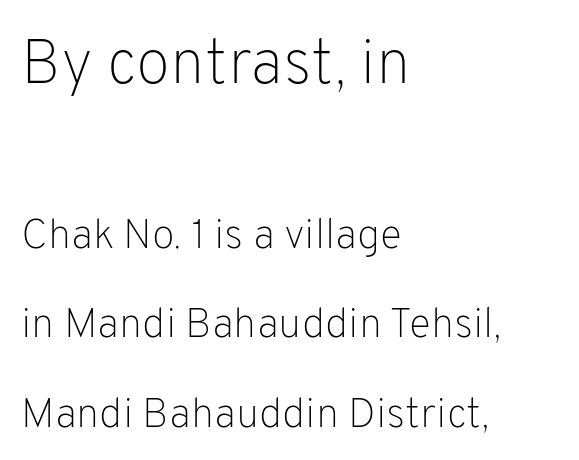
{"serif": "no", "italic": "no", "bold": "no", "weight": "light", "width": "normal", "stroke_contrast": "low", "x_height": "medium", "monospaced": "no", "underline": "no", "align": "left", "line_spacing": "loose", "line_spacing_ratio": 2.13, "letter_spacing": "normal", "letter_spacing_em": 0.0, "larger_block": "first", "size_ratio": 1.5, "glyph_px": 63}
